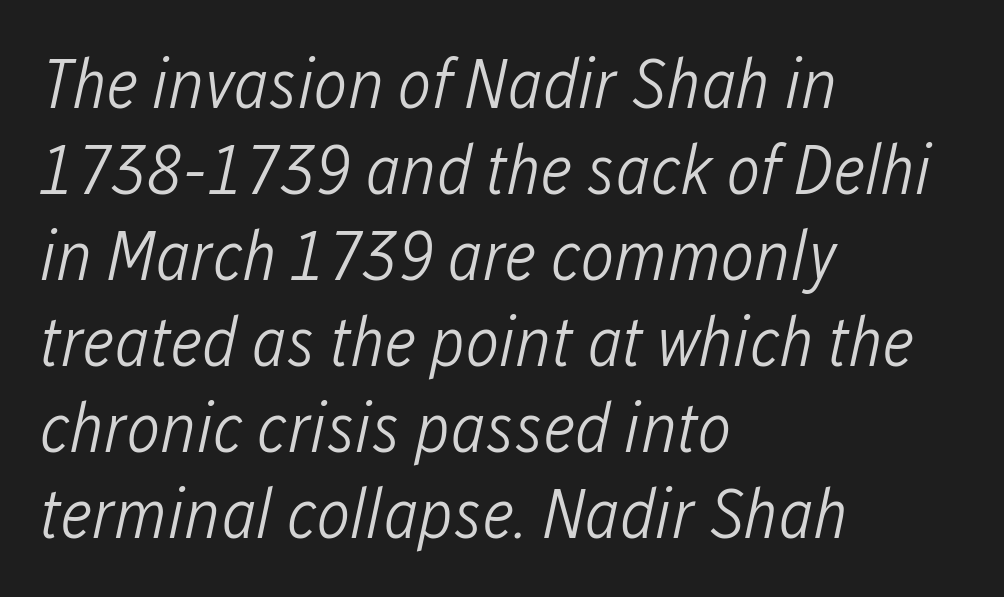
Q: Is the text bold? A: No.
Q: Is the text italic (slanted)? A: Yes, it leans right by about 12 degrees.
Q: Is the text underlined? A: No.
Q: How is the paragraph aligned? A: Left-aligned.
Q: Is the spacing between letters normal or unusually wide? A: Normal.
Q: Width (condensed, normal, or wide)? A: Condensed.
Q: Stroke contrast? A: Low.
Q: x-height? A: Medium.
Q: Monospaced? A: No.
